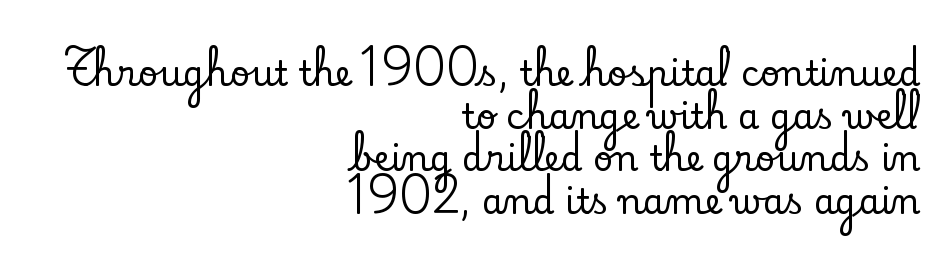
Each letter keeps its own natural width here, so spacing adapts to shape. Nobody touched the tracking dial on this one. The ragged edge is on the left, which tells us the setting is flush right. Decoration check: the copy has no underline. These lines were composed using upright roman letters. Yep, those are serifs on the letters.
